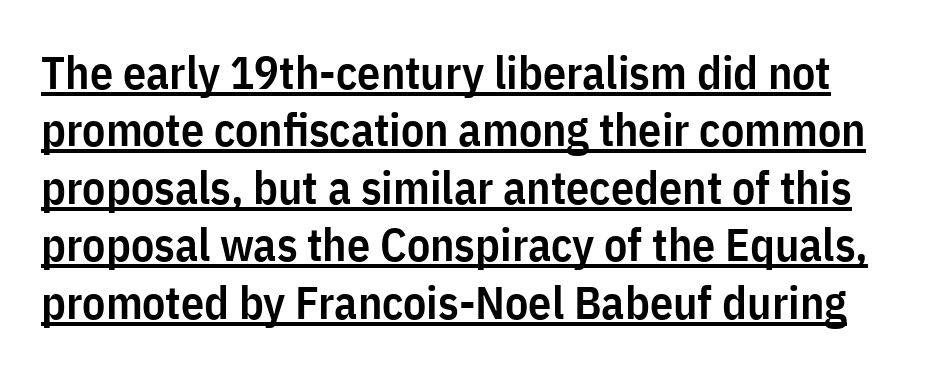
The image shows 46 px semibold, condensed sans-serif type, upright; set normal line spacing (1.25x), normal letter spacing, underlined; low stroke contrast and a medium x-height.
